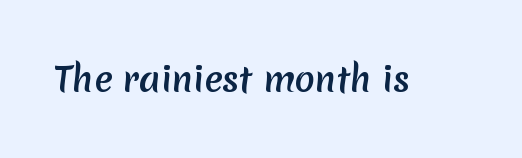
The image shows 34 px semibold sans-serif type; set normal letter spacing, not underlined; low stroke contrast and a medium x-height.
